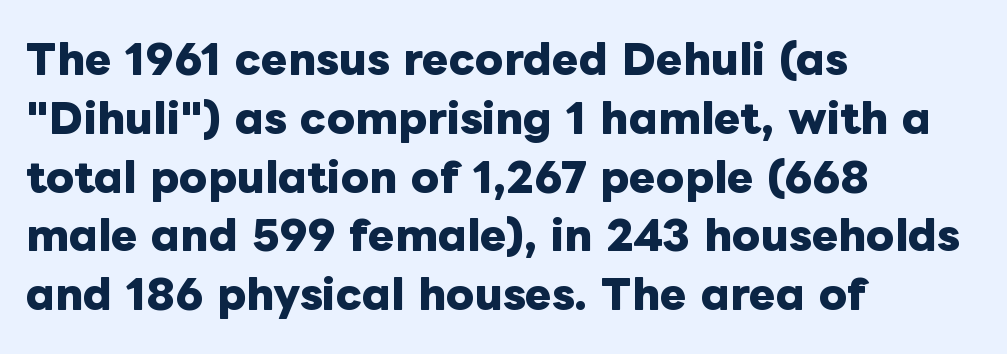
The image shows 40 px heavy type, upright; set left-aligned, normal line spacing (1.47x), normal letter spacing, not underlined; low stroke contrast and a medium x-height.
